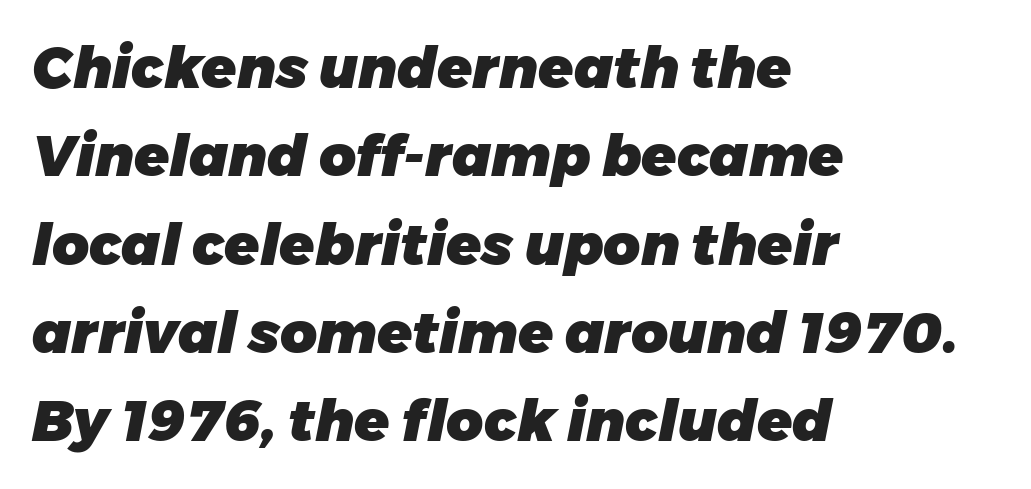
Q: Is the text bold? A: Yes.
Q: Is the text italic (slanted)? A: Yes, it leans right by about 11 degrees.
Q: Is the text underlined? A: No.
Q: How is the paragraph aligned? A: Left-aligned.
Q: Is the spacing between letters normal or unusually wide? A: Normal.
Q: Is the spacing between lines tight, normal or loose? A: Normal.
Q: Width (condensed, normal, or wide)? A: Normal.
Q: Stroke contrast? A: Low.
Q: x-height? A: Medium.
Q: Monospaced? A: No.
